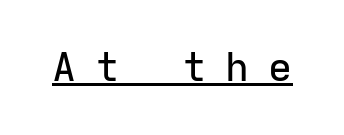
Emphasis is given by a line drawn under the lettering. How are the letters spaced? Widely, with obvious added tracking. These lines are rendered in a fixed-pitch font. The axis of the letterforms is exactly vertical.
